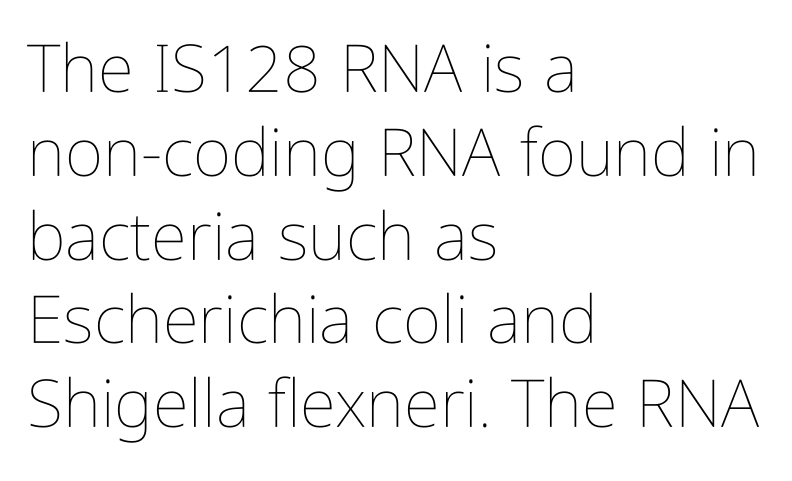
{"italic": "no", "bold": "no", "weight": "thin", "width": "condensed", "stroke_contrast": "low", "x_height": "medium", "monospaced": "no", "underline": "no", "align": "left", "line_spacing": "normal", "line_spacing_ratio": 1.27, "letter_spacing": "normal", "letter_spacing_em": 0.0, "glyph_px": 66}
